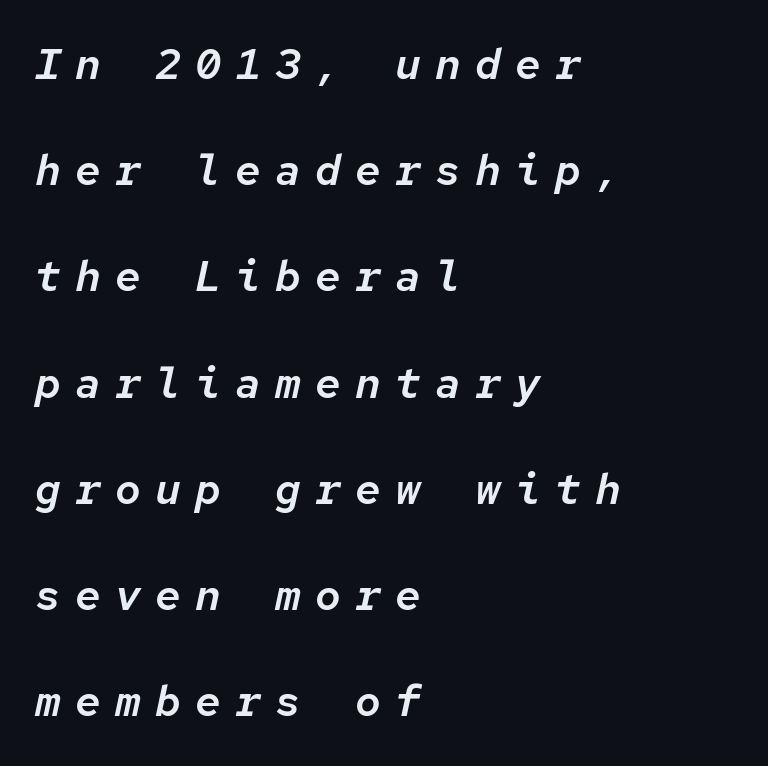
The image shows 43 px text type, italic (leaning right), monospaced; set left-aligned, loose line spacing (2.47x), unusually wide letter spacing (+0.33 em), not underlined; low stroke contrast and a medium x-height.
